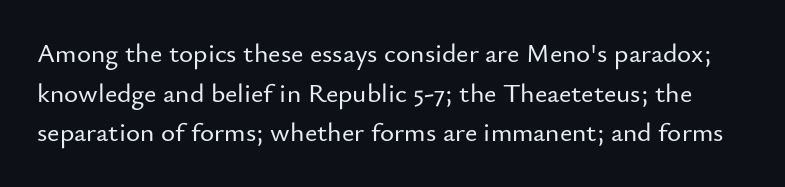
{"italic": "no", "underline": "no", "line_spacing": "normal", "line_spacing_ratio": 1.47, "letter_spacing": "normal", "letter_spacing_em": 0.0, "glyph_px": 27}
